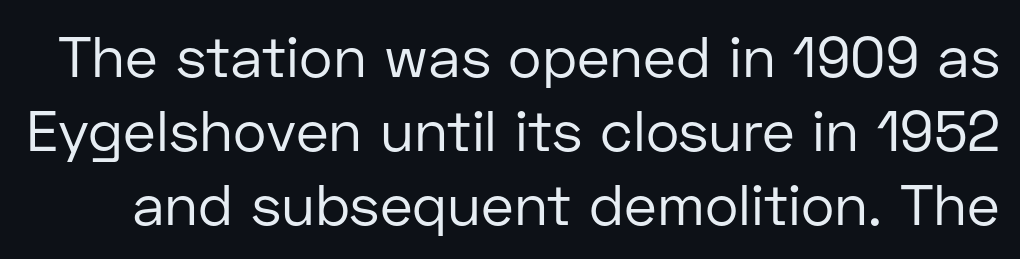
{"serif": "no", "italic": "no", "bold": "no", "weight": "regular", "width": "normal", "stroke_contrast": "low", "x_height": "medium", "monospaced": "no", "underline": "no", "line_spacing": "normal", "line_spacing_ratio": 1.3, "letter_spacing": "normal", "letter_spacing_em": 0.0, "glyph_px": 57}
